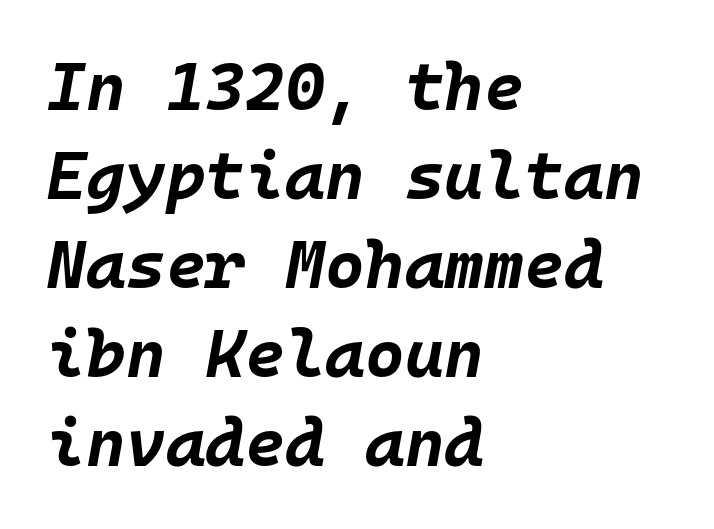
{"italic": "yes", "lean": "right", "slant_degrees": 10, "bold": "yes", "weight": "bold", "width": "normal", "stroke_contrast": "low", "x_height": "large", "monospaced": "yes", "underline": "no", "align": "left", "line_spacing": "normal", "line_spacing_ratio": 1.31, "letter_spacing": "normal", "letter_spacing_em": 0.0, "glyph_px": 68}
